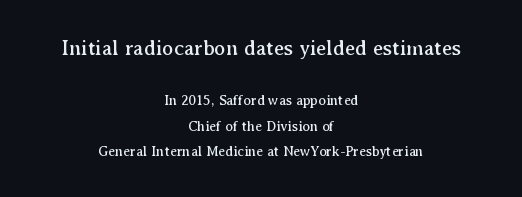
Q: Is the text italic (slanted)? A: No, it is upright.
Q: Is the text underlined? A: No.
Q: How is the paragraph aligned? A: Centered.
Q: Is the spacing between letters normal or unusually wide? A: Normal.
Q: Which block of text is set in a larger size, the first (top) or the second (bottom)? A: The first (top) one.
